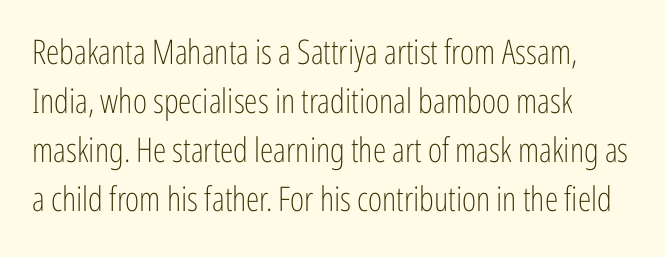
The image shows 34 px light, condensed sans-serif type, upright; set left-aligned, normal line spacing (1.44x), normal letter spacing, not underlined; low stroke contrast and a medium x-height.
